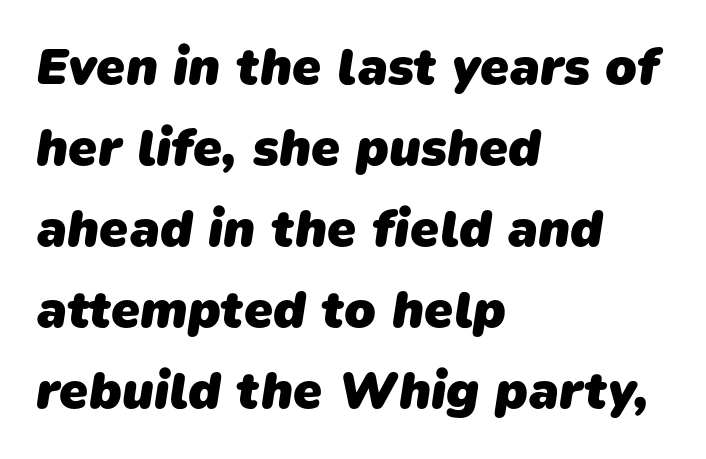
Nothing unusual about the tracking: characters are spaced as the font intends. The strokes are fattened all the way to bold. Serif or sans? Sans — the stroke terminals are bare. If you measured baseline to baseline, you'd find a middling distance. You could not count columns in this text — the font is proportionally spaced. Type without underlining.
